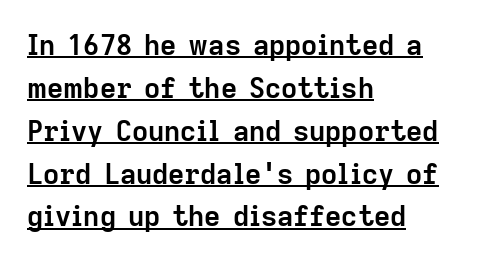
Q: Is the text bold? A: Yes.
Q: Is the text italic (slanted)? A: No, it is upright.
Q: Is the typeface a serif or a sans-serif typeface? A: Sans-serif.
Q: Is the text underlined? A: Yes.
Q: How is the paragraph aligned? A: Left-aligned.
Q: Is the spacing between letters normal or unusually wide? A: Normal.
Q: Is the spacing between lines tight, normal or loose? A: Normal.
Q: Width (condensed, normal, or wide)? A: Normal.
Q: Stroke contrast? A: Low.
Q: x-height? A: Medium.
Q: Monospaced? A: No.
